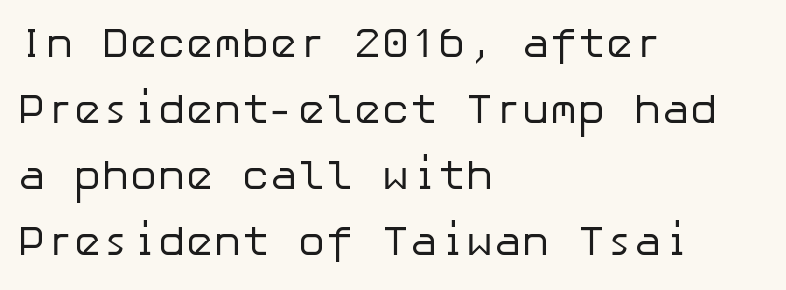
Q: Is the text bold? A: No.
Q: Is the text italic (slanted)? A: No, it is upright.
Q: Is the typeface a serif or a sans-serif typeface? A: Sans-serif.
Q: Is the text underlined? A: No.
Q: How is the paragraph aligned? A: Left-aligned.
Q: Is the spacing between letters normal or unusually wide? A: Normal.
Q: Is the spacing between lines tight, normal or loose? A: Normal.
Q: Width (condensed, normal, or wide)? A: Normal.
Q: Stroke contrast? A: Low.
Q: x-height? A: Medium.
